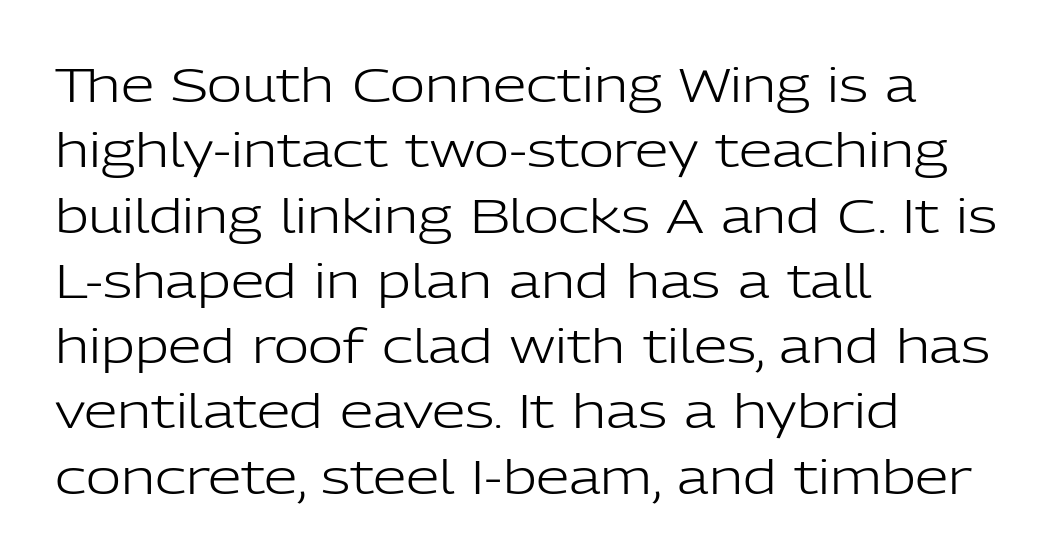
These lines are composed in type without serifs. Stems and bowls with no extra thickness — not bold. The rendering uses natural spacing where letterforms have individual widths. The designer left line spacing at the default. Every character sits straight up, as roman type does.
